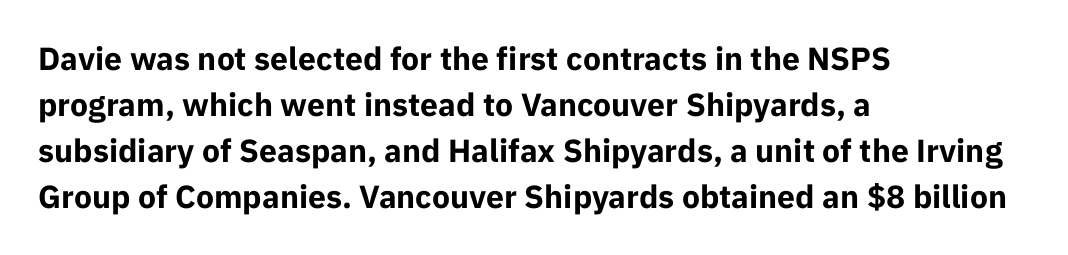
{"serif": "no", "italic": "no", "bold": "yes", "weight": "bold", "width": "normal", "stroke_contrast": "low", "x_height": "medium", "monospaced": "no", "underline": "no", "align": "left", "line_spacing": "normal", "line_spacing_ratio": 1.44, "letter_spacing": "normal", "letter_spacing_em": 0.0, "glyph_px": 32}
